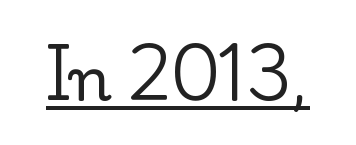
Q: Is the text bold? A: No.
Q: Is the text italic (slanted)? A: No, it is upright.
Q: Is the typeface a serif or a sans-serif typeface? A: Serif.
Q: Is the text underlined? A: Yes.
Q: Is the spacing between letters normal or unusually wide? A: Normal.
Q: Width (condensed, normal, or wide)? A: Normal.
Q: Stroke contrast? A: Low.
Q: x-height? A: Small.
Q: Monospaced? A: No.
